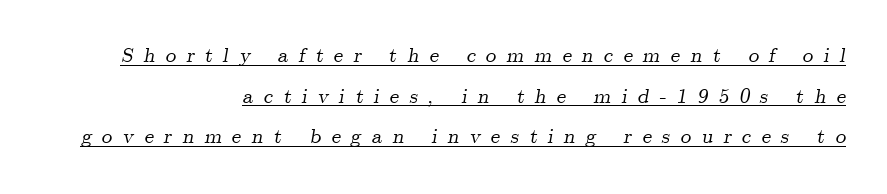
The text block is weighted toward the right margin, trailing off unevenly leftward. The rendering inserts visible extra space after every character. Descenders here cross a horizontal rule under the line. Regarding leading, the lines here are spaced well apart.
